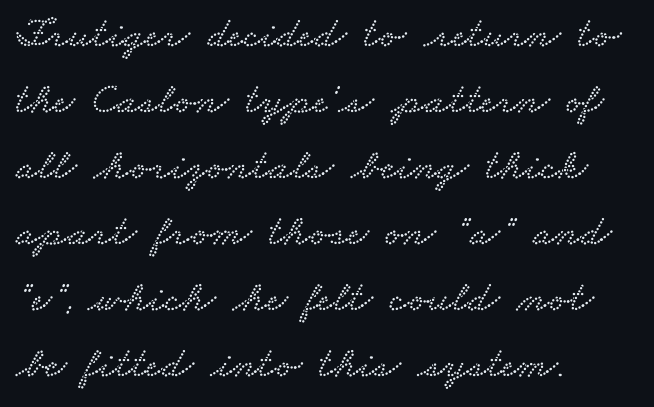
Q: Is the typeface a serif or a sans-serif typeface? A: Serif.
Q: Is the text underlined? A: No.
Q: How is the paragraph aligned? A: Left-aligned.
Q: Is the spacing between letters normal or unusually wide? A: Normal.
Q: Is the spacing between lines tight, normal or loose? A: Normal.
Q: Width (condensed, normal, or wide)? A: Wide.
Q: Stroke contrast? A: Low.
Q: x-height? A: Small.
Q: Monospaced? A: No.
